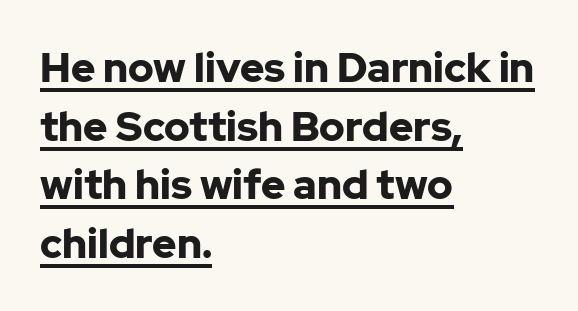
Q: Is the text bold? A: Yes.
Q: Is the text italic (slanted)? A: No, it is upright.
Q: Is the typeface a serif or a sans-serif typeface? A: Sans-serif.
Q: Is the text underlined? A: Yes.
Q: How is the paragraph aligned? A: Left-aligned.
Q: Is the spacing between letters normal or unusually wide? A: Normal.
Q: Is the spacing between lines tight, normal or loose? A: Normal.
Q: Width (condensed, normal, or wide)? A: Normal.
Q: Stroke contrast? A: Low.
Q: x-height? A: Medium.
Q: Monospaced? A: No.
